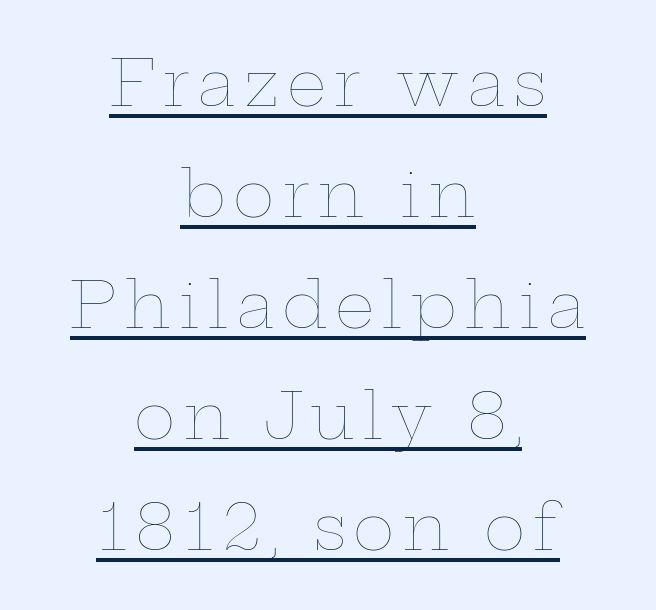
{"italic": "no", "bold": "no", "weight": "thin", "width": "wide", "stroke_contrast": "low", "x_height": "medium", "monospaced": "no", "underline": "yes", "align": "center", "line_spacing_ratio": 1.76, "glyph_px": 63}
